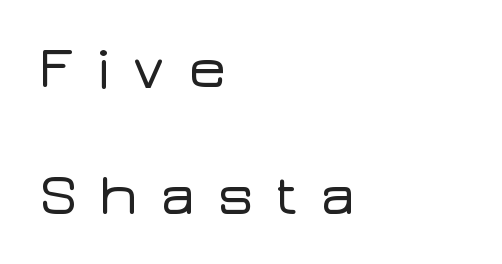
The image shows 59 px wide sans-serif type, upright; set left-aligned, loose line spacing (2.15x), unusually wide letter spacing (+0.35 em), not underlined; low stroke contrast and a medium x-height.
